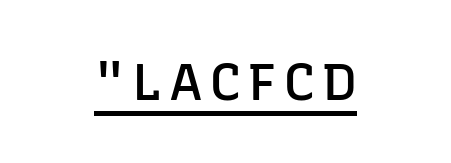
{"serif": "no", "italic": "no", "bold": "semi", "weight": "semibold", "width": "normal", "stroke_contrast": "low", "x_height": "medium", "monospaced": "no", "underline": "yes", "align": "center", "glyph_px": 52}
